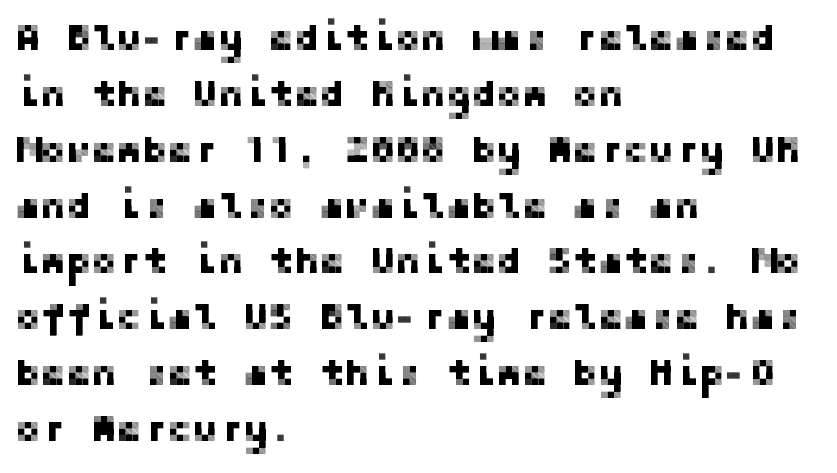
No word sits above an underline. Upright lettering throughout. Line beginnings align vertically; line endings do not. This rendering leaves character spacing at its baseline value.
